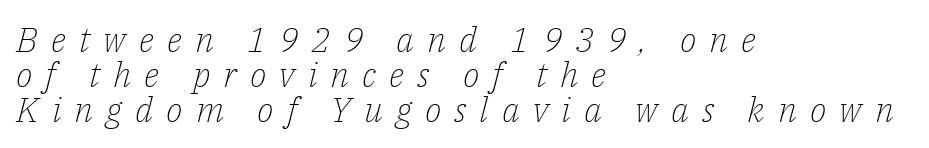
Q: Is the text bold? A: No.
Q: Is the text italic (slanted)? A: Yes, it leans right by about 14 degrees.
Q: Is the typeface a serif or a sans-serif typeface? A: Serif.
Q: Is the text underlined? A: No.
Q: How is the paragraph aligned? A: Left-aligned.
Q: Is the spacing between letters normal or unusually wide? A: Unusually wide.
Q: Is the spacing between lines tight, normal or loose? A: Tight.
Q: Width (condensed, normal, or wide)? A: Normal.
Q: Stroke contrast? A: Low.
Q: x-height? A: Medium.
Q: Monospaced? A: No.
